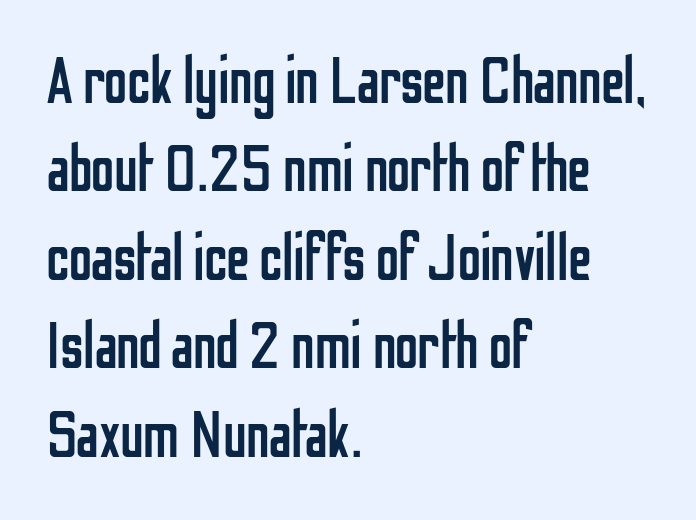
What kind of face is this? One without serifs — a sans. The passage shown is typed in a proportional face where columns would drift. Rule under the text: the space is simply empty. No letter is thick-stroked: the sample isn't bold.
